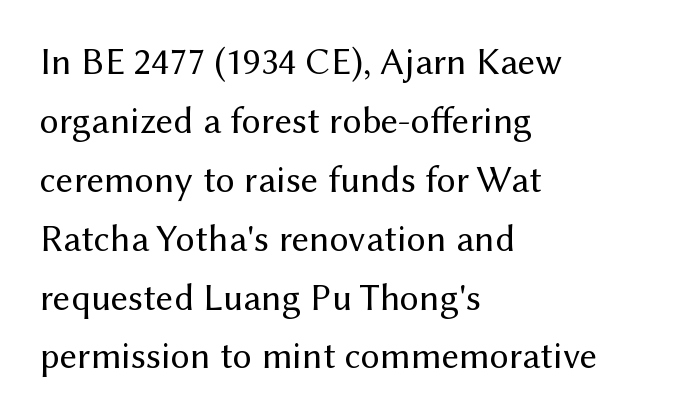
The image shows 38 px regular-weight sans-serif type, upright; set left-aligned, normal line spacing (1.55x), normal letter spacing, not underlined; medium stroke contrast and a medium x-height.
